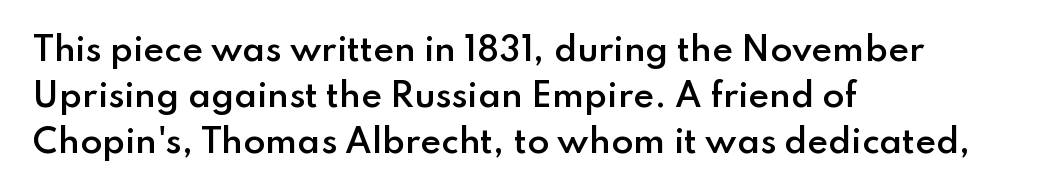
{"serif": "no", "italic": "no", "bold": "semi", "weight": "semibold", "width": "normal", "stroke_contrast": "low", "x_height": "small", "monospaced": "no", "underline": "no", "align": "left", "line_spacing": "normal", "line_spacing_ratio": 1.43, "letter_spacing": "normal", "letter_spacing_em": 0.0, "glyph_px": 32}
